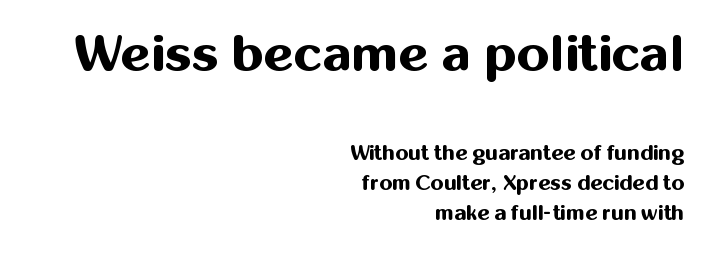
{"serif": "no", "italic": "no", "bold": "yes", "weight": "bold", "width": "normal", "stroke_contrast": "medium", "x_height": "medium", "monospaced": "no", "underline": "no", "align": "right", "line_spacing": "normal", "line_spacing_ratio": 1.42, "letter_spacing": "normal", "letter_spacing_em": 0.0, "larger_block": "first", "size_ratio": 2.48, "glyph_px": 52}
